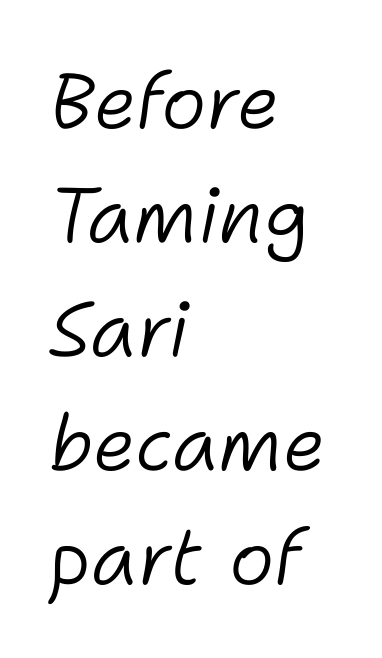
The image shows 77 px light type, italic (leaning right); set left-aligned, normal line spacing (1.48x), normal letter spacing, not underlined; low stroke contrast and a medium x-height.
